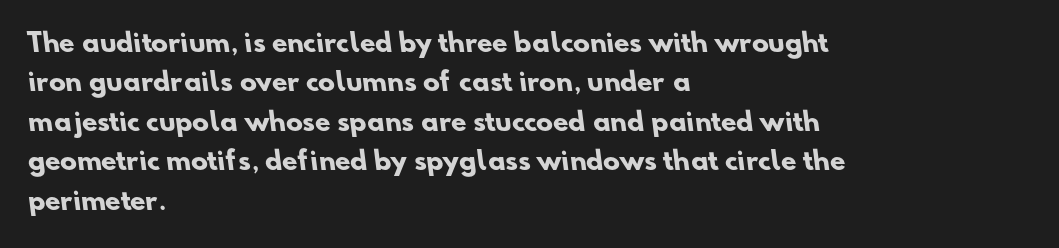
The letterforms sit shoulder to shoulder at normal distance. These words are printed bold, with thick strokes throughout. This sample is left-justified, so line endings fall wherever the words run out. Leading matches the norm, producing a regular column.
